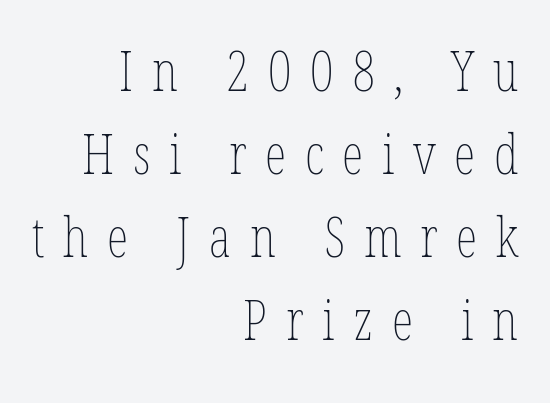
The image shows 55 px thin, condensed type, upright; set right-aligned, normal line spacing (1.51x), unusually wide letter spacing (+0.34 em), not underlined; low stroke contrast and a medium x-height.
